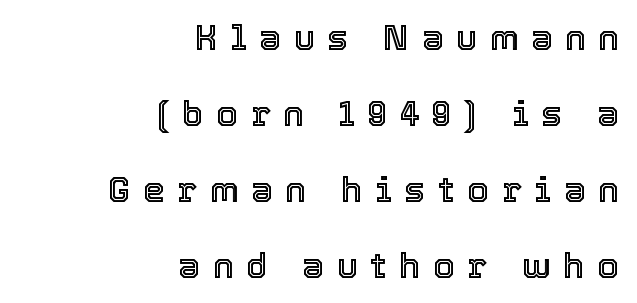
Varying glyph widths throughout — classic text-font behaviour. Glyph-to-glyph distance is far greater than everyday printed text. Does the copy run flush right? Yes — the right margin is perfectly even. Notice the wide empty band between every row — that's loose leading. The area under the type is left untouched.
